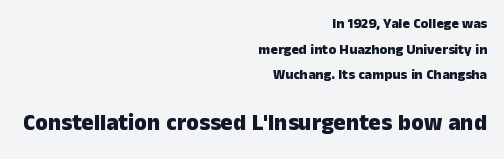
Its strokes are broad and dark, the hallmark of bold type. Vertical strokes here are truly vertical. The glyphs are unaccompanied by any horizontal stroke below them. Right-aligned paragraph, ragged on the left. The face used here is rendered with its standard letterfit.
